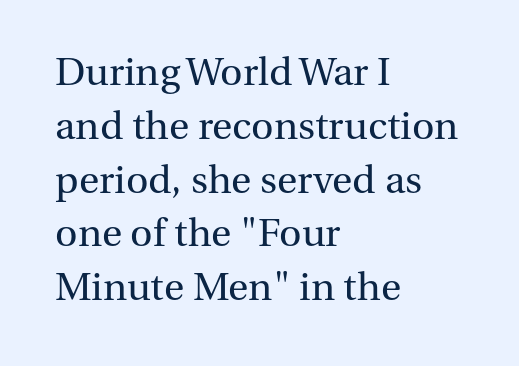
{"serif": "yes", "italic": "no", "bold": "no", "weight": "regular", "width": "normal", "stroke_contrast": "medium", "x_height": "medium", "monospaced": "no", "underline": "no", "align": "left", "line_spacing": "normal", "line_spacing_ratio": 1.38, "letter_spacing": "normal", "letter_spacing_em": 0.0, "glyph_px": 39}
